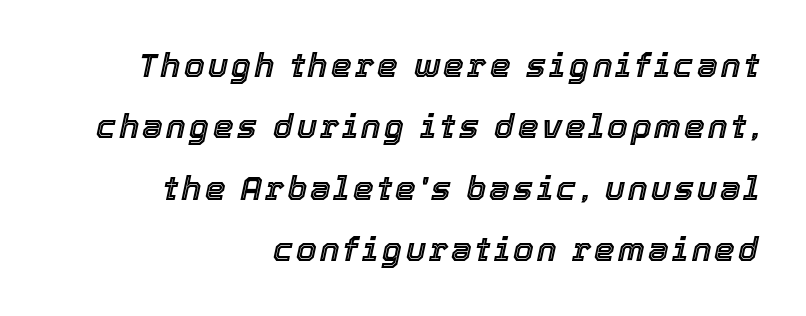
The image shows 33 px text type, italic (leaning right); set right-aligned, line spacing 1.86x, not underlined; a medium x-height.
